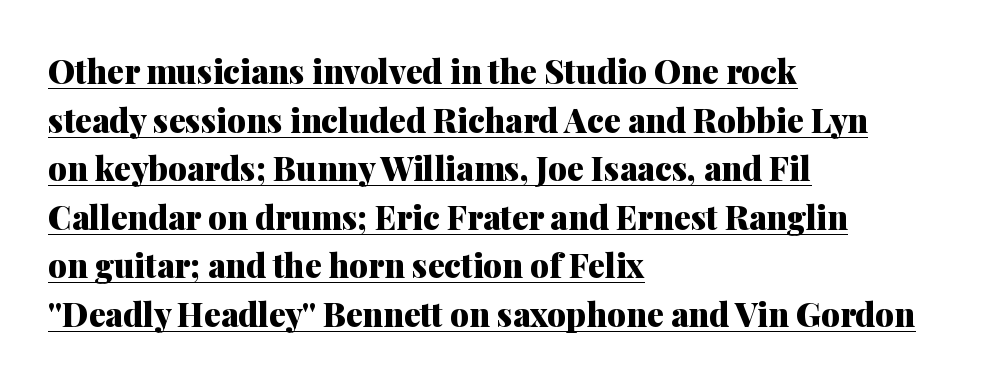
Every word sits above its own underline. What weight is shown? A full bold with thick strokes. Varying glyph widths throughout — classic text-font behaviour. Look at the bottom of the vertical strokes: they flare into serifs here. This is roman type, the default non-slanted kind. Normally led — the rows are evenly, conventionally spaced.
